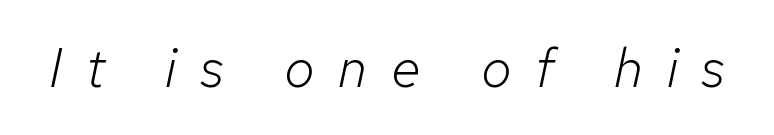
Rendered with sloped, italic letterforms. Decoration check: the copy has no underline. The face used here is proportionally spaced, like ordinary book or web type. Look at the tracking — it's clearly loosened, letters drifting apart.
